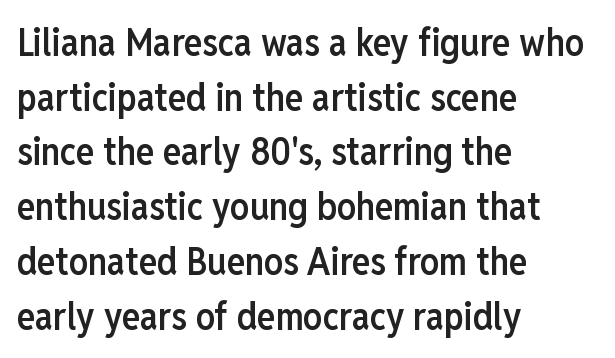
{"serif": "no", "italic": "no", "bold": "semi", "weight": "semibold", "width": "condensed", "stroke_contrast": "low", "x_height": "medium", "monospaced": "no", "underline": "no", "align": "left", "line_spacing": "normal", "line_spacing_ratio": 1.44, "letter_spacing": "normal", "letter_spacing_em": 0.0, "glyph_px": 38}
